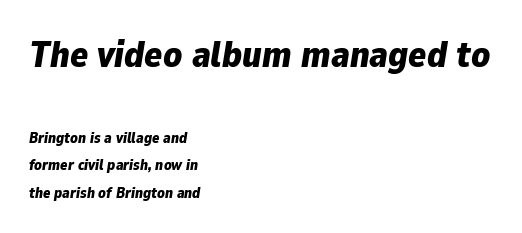
{"italic": "yes", "lean": "right", "slant_degrees": 9, "bold": "yes", "weight": "bold", "width": "normal", "stroke_contrast": "low", "x_height": "medium", "monospaced": "no", "underline": "no", "align": "left", "line_spacing_ratio": 1.84, "letter_spacing": "normal", "letter_spacing_em": 0.0, "larger_block": "first", "size_ratio": 2.47, "glyph_px": 37}
